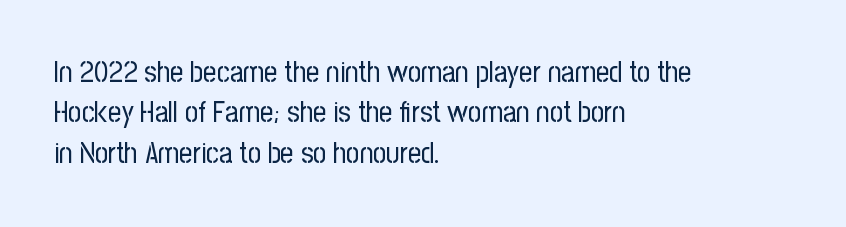
The image shows 29 px regular-weight, condensed sans-serif type, upright; set left-aligned, normal line spacing (1.39x), normal letter spacing, not underlined; low stroke contrast and a medium x-height.
